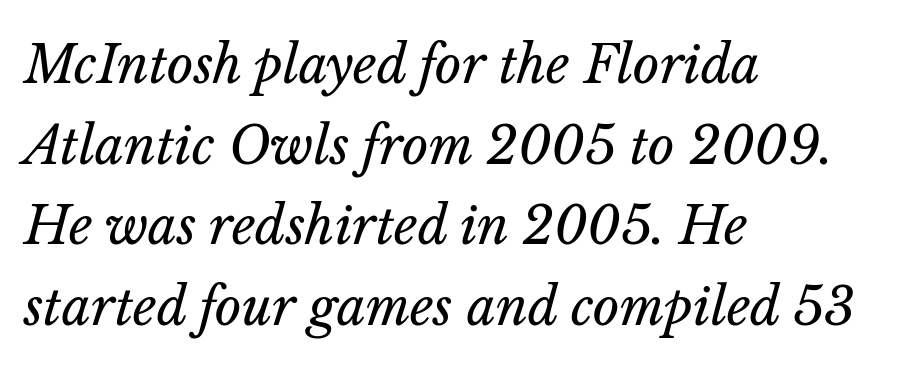
Q: Is the text bold? A: No.
Q: Is the text italic (slanted)? A: Yes, it leans right by about 14 degrees.
Q: Is the text underlined? A: No.
Q: How is the paragraph aligned? A: Left-aligned.
Q: Is the spacing between letters normal or unusually wide? A: Normal.
Q: Is the spacing between lines tight, normal or loose? A: Normal.
Q: Width (condensed, normal, or wide)? A: Normal.
Q: Stroke contrast? A: Low.
Q: x-height? A: Medium.
Q: Monospaced? A: No.
